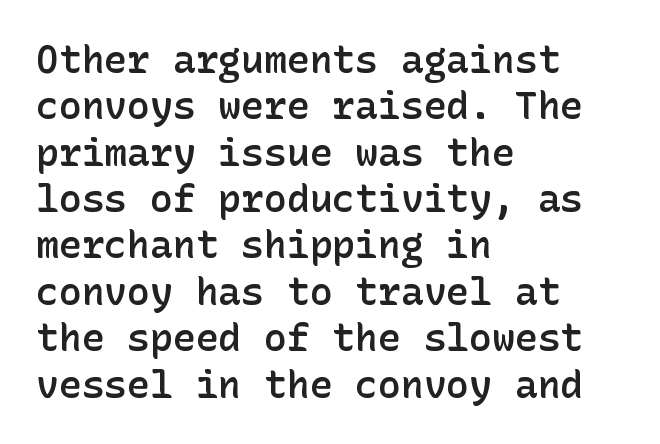
How are the letters spaced? Ordinarily, with no added tracking. Moderately thickened strokes mark this as semibold type. The passage shown is not underscored anywhere. Is there any slant? The stems are plumb.
